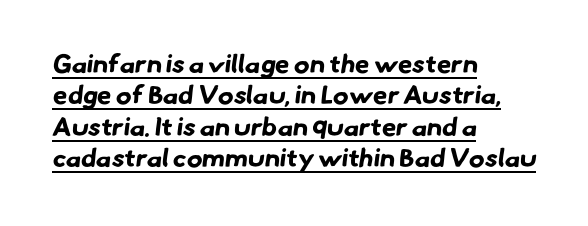
{"bold": "yes", "underline": "yes", "align": "left", "line_spacing_ratio": 1.21, "letter_spacing": "normal", "letter_spacing_em": 0.0, "glyph_px": 26}
